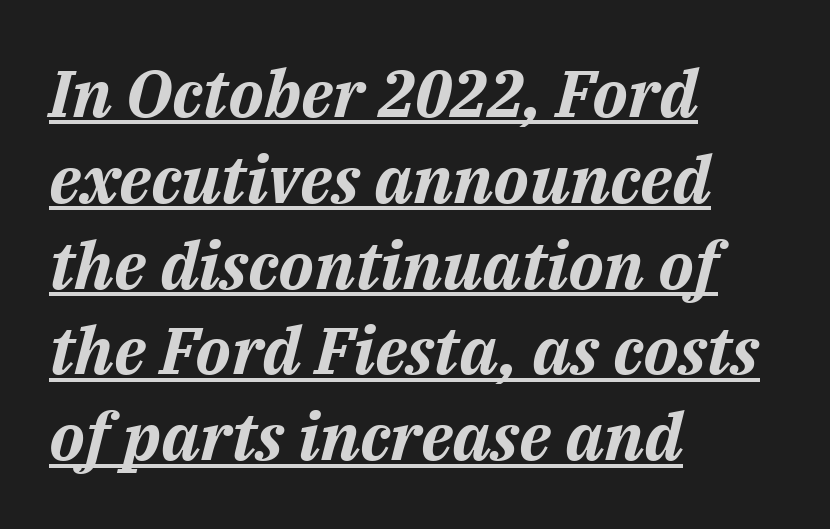
Posture: slanted. The rendering uses a moderate line-height, typical for paragraphs. I'd describe the lettering as bold — thick and assertive. Glyph-to-glyph distance matches everyday printed text. Do the characters align in a grid? No, the font is proportional. A student would call this left alignment; a typographer would say flush left, rag right.
